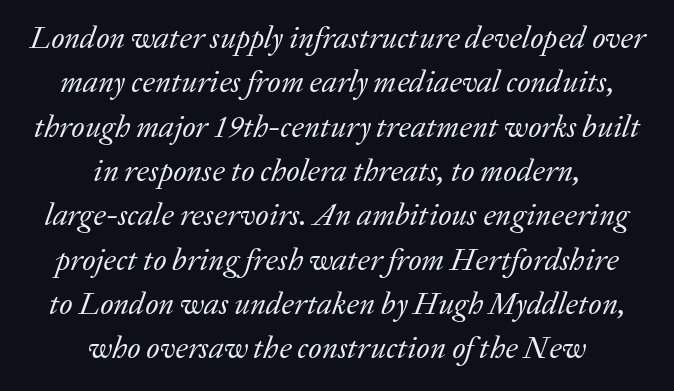
{"serif": "yes", "italic": "yes", "lean": "right", "slant_degrees": 20, "bold": "no", "weight": "regular", "width": "normal", "stroke_contrast": "low", "x_height": "medium", "monospaced": "no", "underline": "no", "align": "center", "line_spacing": "normal", "line_spacing_ratio": 1.43, "letter_spacing": "normal", "letter_spacing_em": 0.0, "glyph_px": 31}
